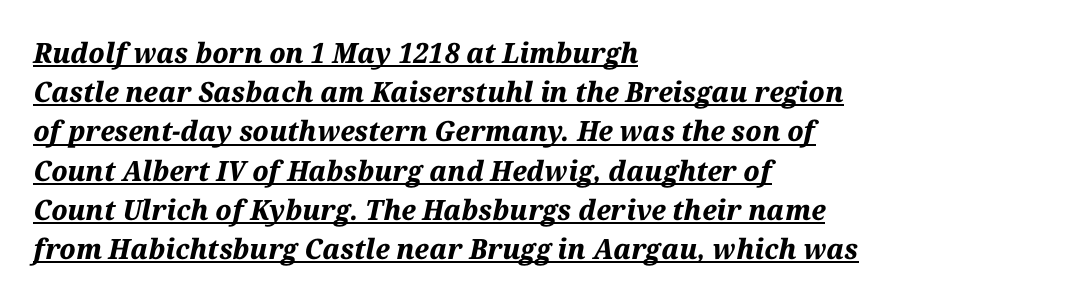
Q: Is the text bold? A: Yes.
Q: Is the text italic (slanted)? A: Yes, it leans right by about 12 degrees.
Q: Is the text underlined? A: Yes.
Q: How is the paragraph aligned? A: Left-aligned.
Q: Is the spacing between letters normal or unusually wide? A: Normal.
Q: Is the spacing between lines tight, normal or loose? A: Normal.
Q: Width (condensed, normal, or wide)? A: Normal.
Q: Stroke contrast? A: Medium.
Q: x-height? A: Medium.
Q: Monospaced? A: No.
